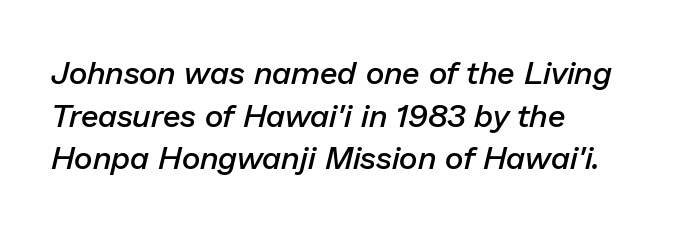
{"italic": "yes", "lean": "right", "slant_degrees": 13, "bold": "semi", "weight": "semibold", "width": "normal", "stroke_contrast": "low", "x_height": "medium", "monospaced": "no", "underline": "no", "align": "left", "line_spacing": "normal", "line_spacing_ratio": 1.33, "letter_spacing": "normal", "letter_spacing_em": 0.0, "glyph_px": 32}
